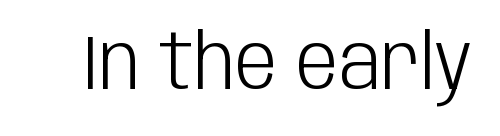
Q: Is the text bold? A: No.
Q: Is the text italic (slanted)? A: No, it is upright.
Q: Is the typeface a serif or a sans-serif typeface? A: Sans-serif.
Q: Is the text underlined? A: No.
Q: Is the spacing between letters normal or unusually wide? A: Normal.
Q: Width (condensed, normal, or wide)? A: Condensed.
Q: Stroke contrast? A: Low.
Q: x-height? A: Large.
Q: Monospaced? A: No.
